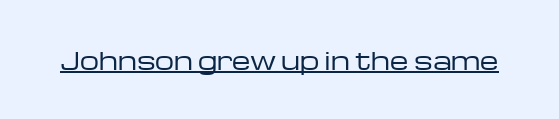
{"italic": "no", "bold": "no", "underline": "yes", "letter_spacing": "normal", "letter_spacing_em": 0.0, "glyph_px": 24}
